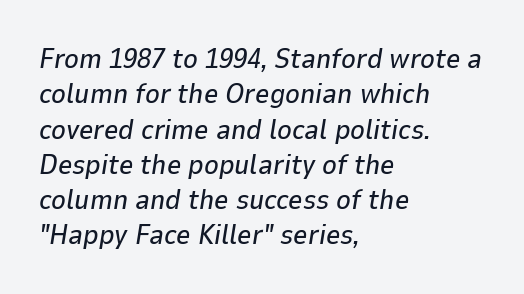
Q: Is the text italic (slanted)? A: Yes, it leans right by about 9 degrees.
Q: Is the text underlined? A: No.
Q: How is the paragraph aligned? A: Left-aligned.
Q: Is the spacing between letters normal or unusually wide? A: Normal.
Q: Is the spacing between lines tight, normal or loose? A: Normal.
Q: Width (condensed, normal, or wide)? A: Normal.
Q: Stroke contrast? A: Low.
Q: x-height? A: Medium.
Q: Monospaced? A: No.
